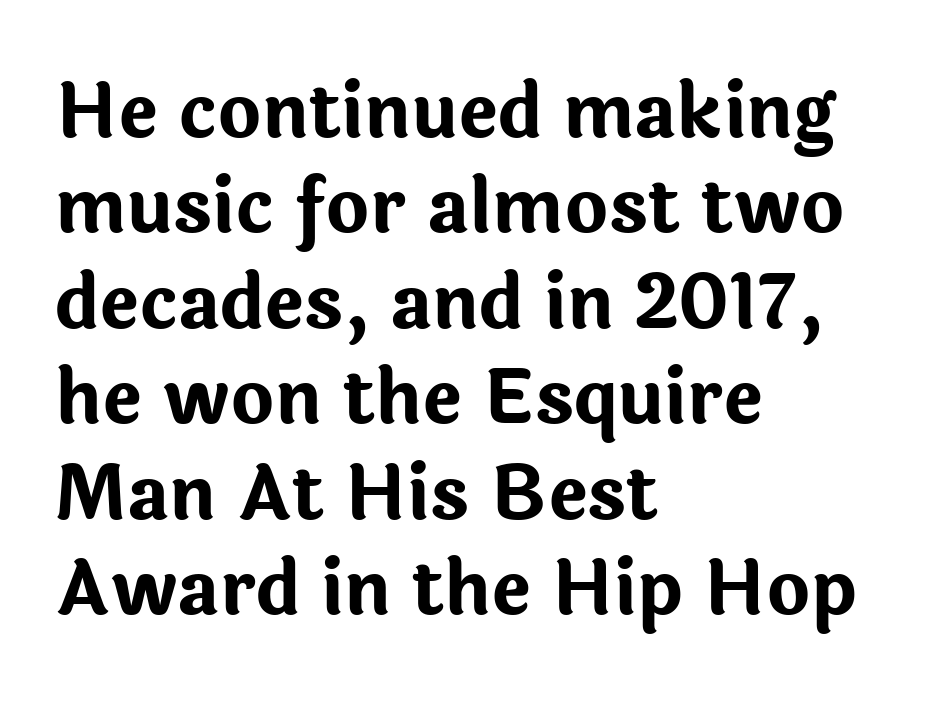
The characters display no serif detailing; their extremities are plain. Letters rest on an invisible, unmarked baseline. Reading down the block, your eye returns to a fixed left position each line. Students, this is bold: see how much ink each stroke carries. Italic: no, the glyphs are upright roman. The block of text has a typical density, with ordinary space between rows.
